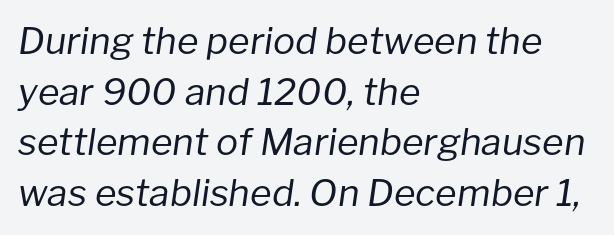
You could not count columns in this text — the font is proportionally spaced. Students, observe: this is what conventionally led text looks like. Tracking here is standard; glyphs follow each other at the usual distance. Each row of text sits above clean, open space. Is the stroke heavy? The answer is a plain regular-or-lighter.
